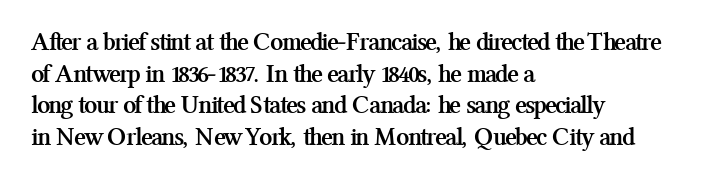
{"italic": "no", "bold": "yes", "underline": "no", "align": "left", "line_spacing_ratio": 1.22, "letter_spacing": "normal", "letter_spacing_em": 0.0, "glyph_px": 26}
